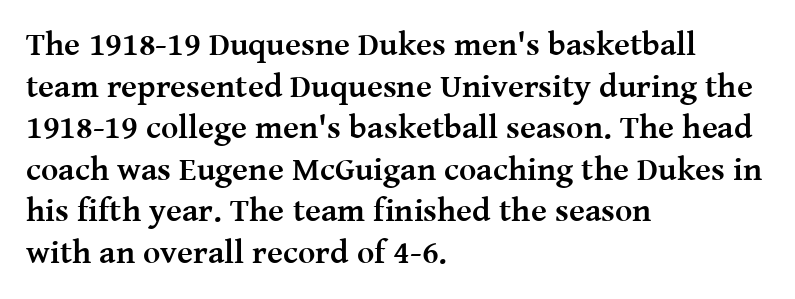
This sample keeps an unexceptional amount of space between lines. Italic? Not at all — the glyphs are vertical. Proportional: the letters do not fall into vertical columns. Observe the ordinary spacing: letters are neighbours, not strangers. This rendering uses left alignment, leaving the right contour irregular. The passage shown is not underscored anywhere.
